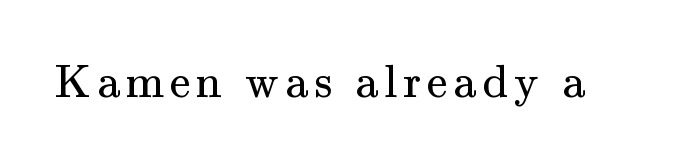
Q: Is the text bold? A: No.
Q: Is the text italic (slanted)? A: No, it is upright.
Q: Is the typeface a serif or a sans-serif typeface? A: Serif.
Q: Is the text underlined? A: No.
Q: Width (condensed, normal, or wide)? A: Normal.
Q: Stroke contrast? A: Medium.
Q: x-height? A: Small.
Q: Monospaced? A: No.
